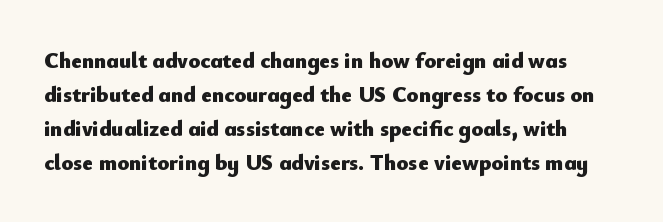
The image shows 22 px bold type, upright; set normal line spacing (1.55x), normal letter spacing, not underlined.
